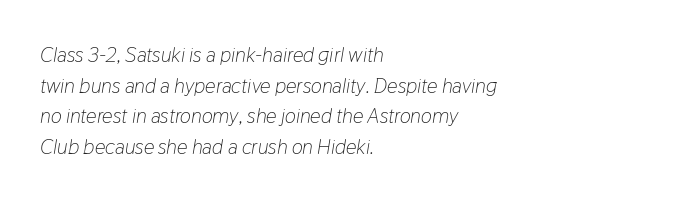
Q: Is the text bold? A: No.
Q: Is the text italic (slanted)? A: Yes, it leans right by about 9 degrees.
Q: Is the text underlined? A: No.
Q: How is the paragraph aligned? A: Left-aligned.
Q: Is the spacing between letters normal or unusually wide? A: Normal.
Q: Is the spacing between lines tight, normal or loose? A: Normal.
